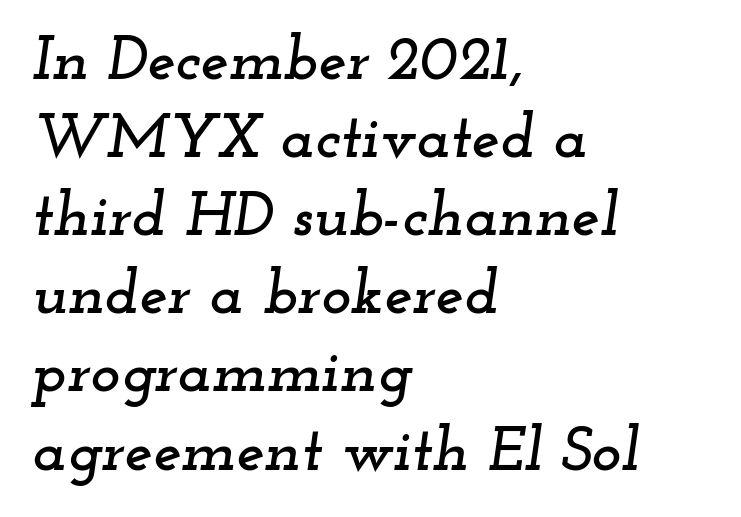
Q: Is the text italic (slanted)? A: Yes, it leans right by about 12 degrees.
Q: Is the typeface a serif or a sans-serif typeface? A: Serif.
Q: Is the text underlined? A: No.
Q: How is the paragraph aligned? A: Left-aligned.
Q: Is the spacing between letters normal or unusually wide? A: Normal.
Q: Width (condensed, normal, or wide)? A: Wide.
Q: Stroke contrast? A: Low.
Q: x-height? A: Small.
Q: Monospaced? A: No.
